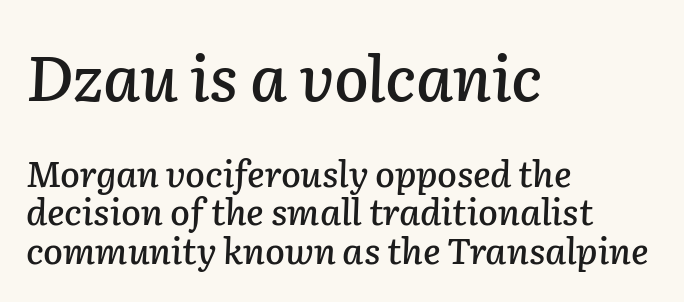
{"italic": "yes", "lean": "right", "slant_degrees": 2, "width": "normal", "stroke_contrast": "low", "x_height": "medium", "monospaced": "no", "underline": "no", "align": "left", "line_spacing": "tight", "line_spacing_ratio": 1.07, "letter_spacing": "normal", "letter_spacing_em": 0.0, "larger_block": "first", "size_ratio": 1.75, "glyph_px": 63}
